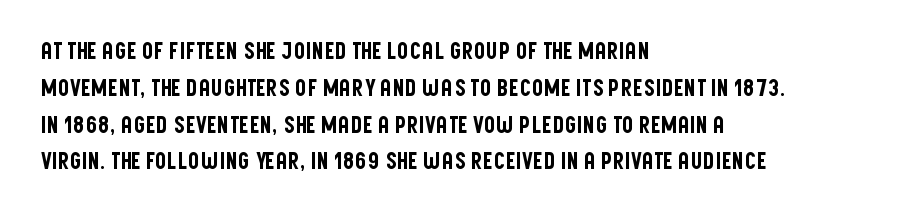
{"italic": "no", "underline": "no", "align": "left", "line_spacing": "normal", "line_spacing_ratio": 1.6, "letter_spacing": "normal", "letter_spacing_em": 0.0, "glyph_px": 23}
